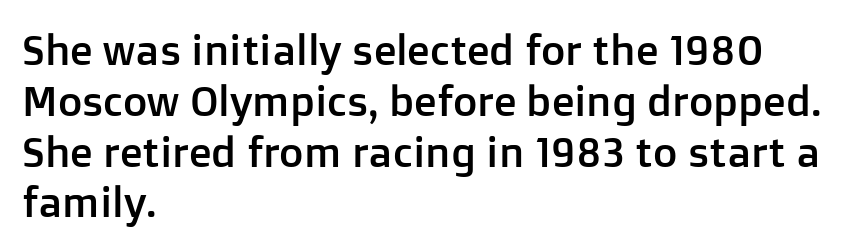
The image shows 42 px sans-serif type, upright; set left-aligned, line spacing 1.21x, normal letter spacing, not underlined; low stroke contrast and a medium x-height.
